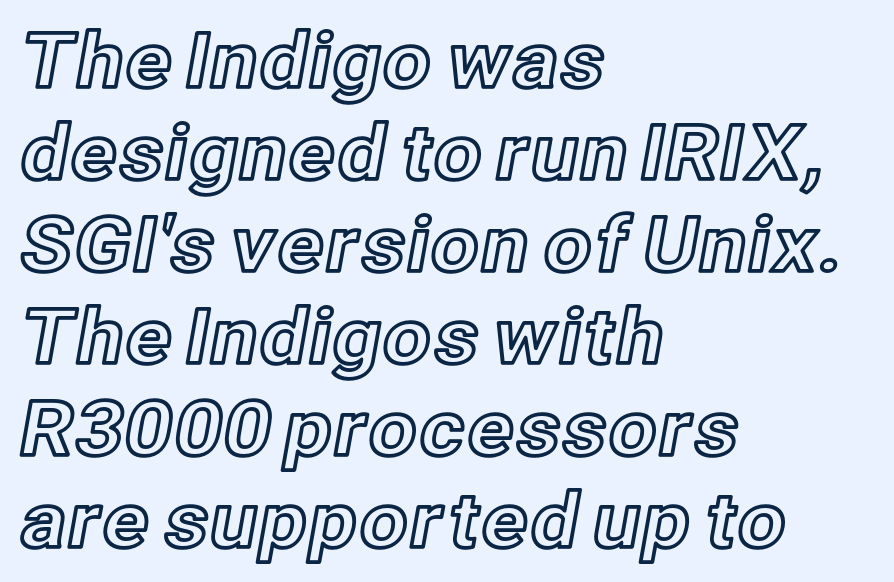
Q: Is the text italic (slanted)? A: Yes.
Q: Is the text underlined? A: No.
Q: How is the paragraph aligned? A: Left-aligned.
Q: Is the spacing between letters normal or unusually wide? A: Normal.
Q: Width (condensed, normal, or wide)? A: Normal.
Q: x-height? A: Medium.
Q: Monospaced? A: No.
